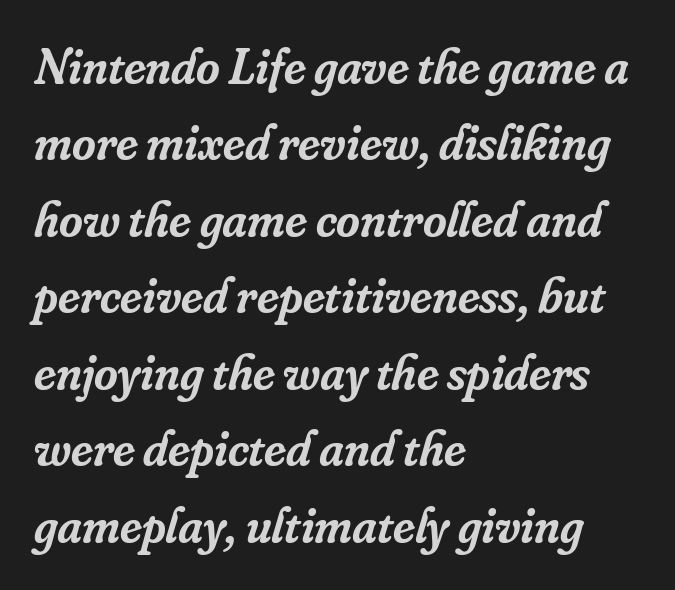
Horizontal bands of white between lines are of average thickness. Stroke thickness is moderately raised; the sample reads as semibold. Plain, unruled lines of type. Slanted lettering throughout.
